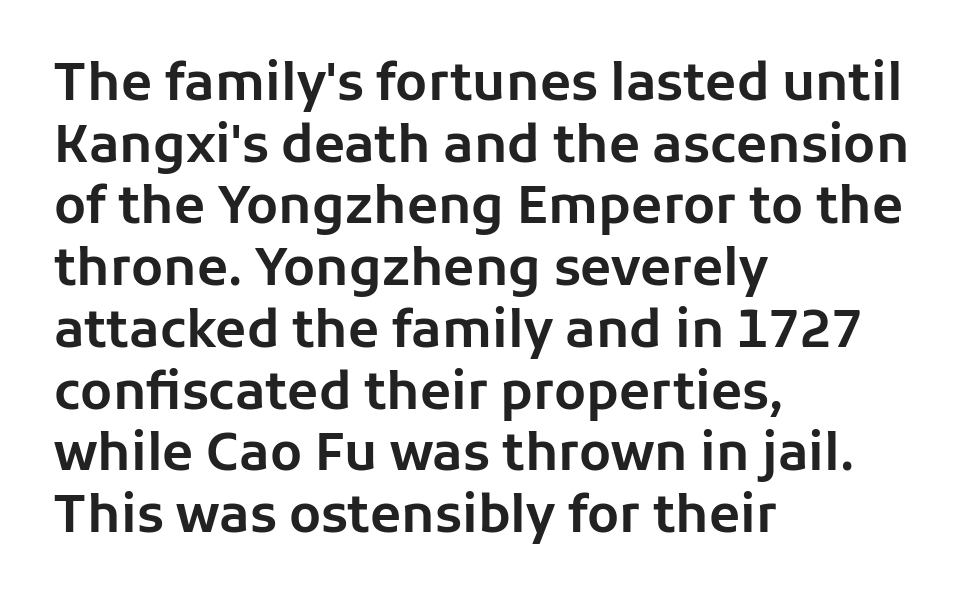
Q: Is the text italic (slanted)? A: No, it is upright.
Q: Is the typeface a serif or a sans-serif typeface? A: Sans-serif.
Q: Is the text underlined? A: No.
Q: How is the paragraph aligned? A: Left-aligned.
Q: Is the spacing between letters normal or unusually wide? A: Normal.
Q: Width (condensed, normal, or wide)? A: Normal.
Q: Stroke contrast? A: Low.
Q: x-height? A: Medium.
Q: Monospaced? A: No.
